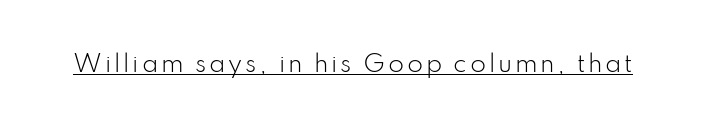
{"italic": "no", "bold": "no", "underline": "yes", "glyph_px": 23}
